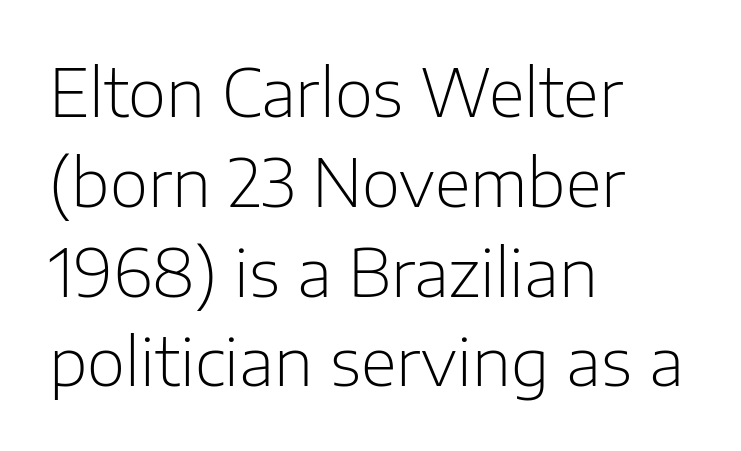
Q: Is the text bold? A: No.
Q: Is the text italic (slanted)? A: No, it is upright.
Q: Is the typeface a serif or a sans-serif typeface? A: Sans-serif.
Q: Is the text underlined? A: No.
Q: How is the paragraph aligned? A: Left-aligned.
Q: Is the spacing between letters normal or unusually wide? A: Normal.
Q: Is the spacing between lines tight, normal or loose? A: Normal.
Q: Width (condensed, normal, or wide)? A: Normal.
Q: Stroke contrast? A: Low.
Q: x-height? A: Medium.
Q: Monospaced? A: No.
